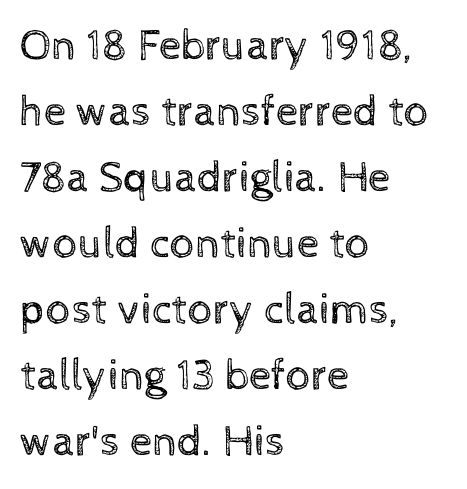
Q: Is the text bold? A: No.
Q: Is the text italic (slanted)? A: No, it is upright.
Q: Is the text underlined? A: No.
Q: How is the paragraph aligned? A: Left-aligned.
Q: Is the spacing between letters normal or unusually wide? A: Normal.
Q: Is the spacing between lines tight, normal or loose? A: Normal.
Q: Width (condensed, normal, or wide)? A: Normal.
Q: x-height? A: Medium.
Q: Monospaced? A: No.
